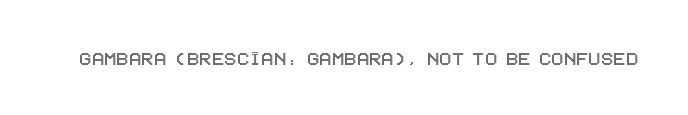
{"italic": "no", "underline": "no", "letter_spacing": "normal", "letter_spacing_em": 0.0, "glyph_px": 23}
